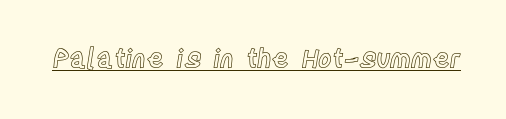
{"underline": "yes", "letter_spacing": "normal", "letter_spacing_em": 0.0, "glyph_px": 26}
